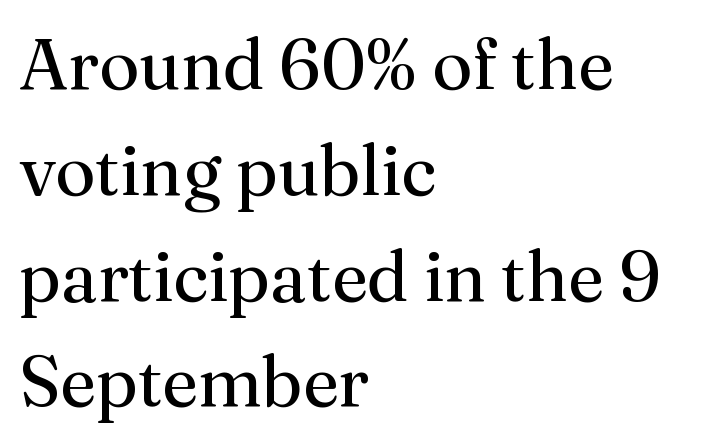
{"serif": "yes", "italic": "no", "bold": "no", "weight": "regular", "width": "normal", "stroke_contrast": "medium", "x_height": "medium", "monospaced": "no", "underline": "no", "align": "left", "line_spacing": "normal", "line_spacing_ratio": 1.49, "letter_spacing": "normal", "letter_spacing_em": 0.0, "glyph_px": 71}
